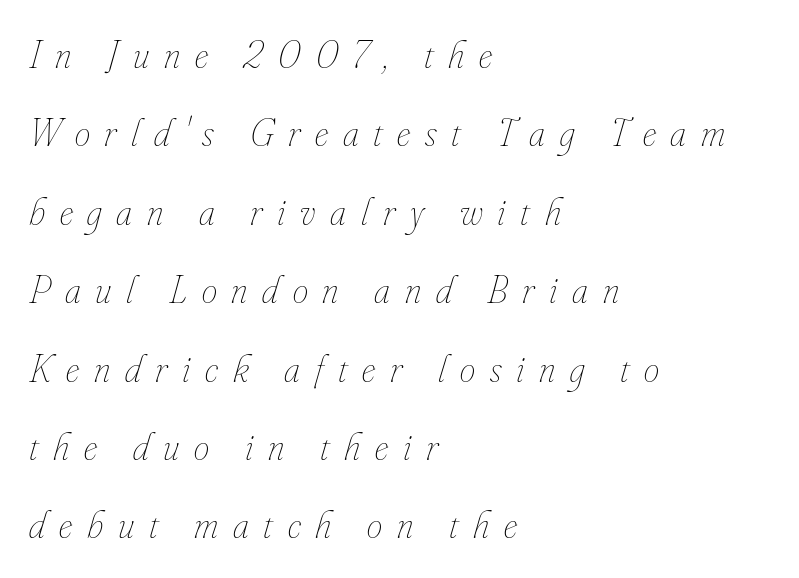
{"italic": "yes", "lean": "right", "slant_degrees": 16, "bold": "no", "weight": "thin", "width": "condensed", "stroke_contrast": "low", "x_height": "small", "monospaced": "no", "underline": "no", "align": "left", "line_spacing": "loose", "line_spacing_ratio": 2.01, "letter_spacing": "wide", "letter_spacing_em": 0.38, "glyph_px": 39}
